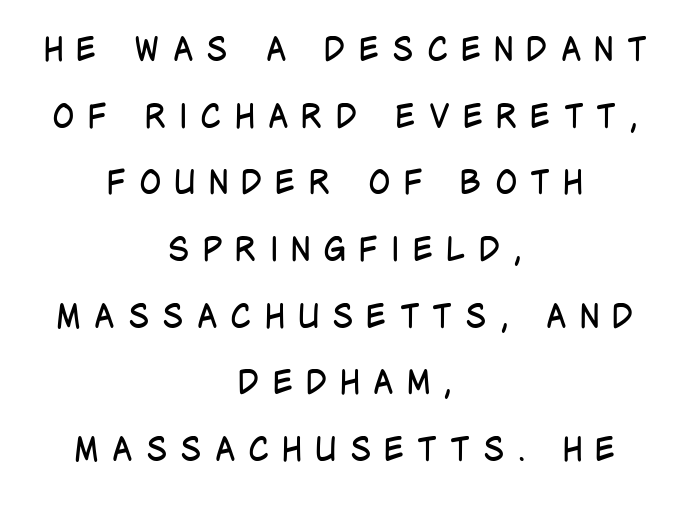
Q: Is the text bold? A: No.
Q: Is the text italic (slanted)? A: No, it is upright.
Q: Is the typeface a serif or a sans-serif typeface? A: Sans-serif.
Q: Is the text underlined? A: No.
Q: How is the paragraph aligned? A: Centered.
Q: Is the spacing between letters normal or unusually wide? A: Unusually wide.
Q: Is the spacing between lines tight, normal or loose? A: Loose.
Q: Width (condensed, normal, or wide)? A: Condensed.
Q: Stroke contrast? A: Low.
Q: x-height? A: Large.
Q: Monospaced? A: No.
